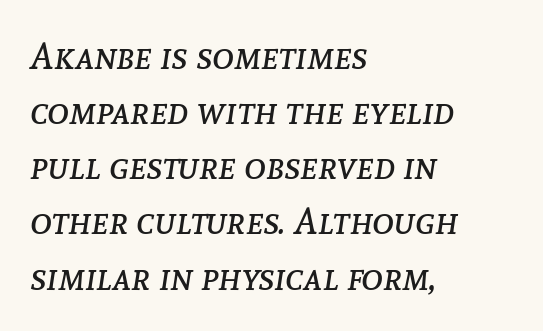
The image shows 37 px regular-weight type, italic (leaning right); set left-aligned, normal line spacing (1.49x), normal letter spacing, not underlined; low stroke contrast and a medium x-height.
